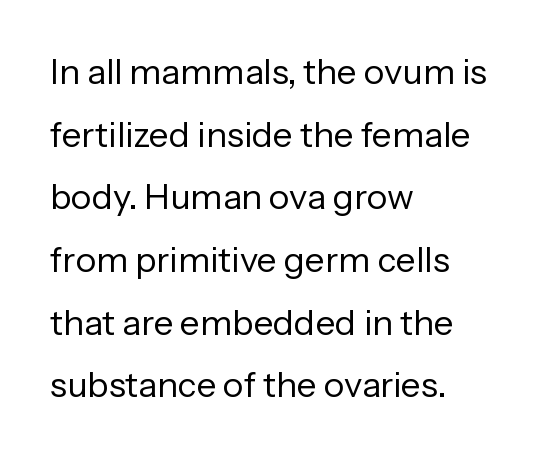
The image shows 35 px regular-weight sans-serif type, upright; set left-aligned, line spacing 1.79x, normal letter spacing, not underlined; low stroke contrast and a medium x-height.
